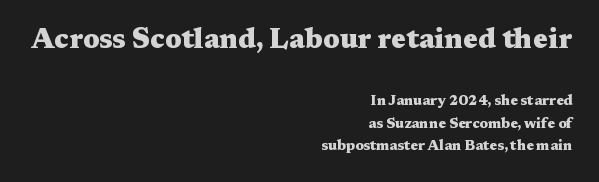
{"serif": "yes", "italic": "no", "bold": "yes", "weight": "heavy", "width": "wide", "stroke_contrast": "medium", "x_height": "medium", "monospaced": "no", "underline": "no", "align": "right", "line_spacing": "normal", "line_spacing_ratio": 1.6, "letter_spacing": "normal", "letter_spacing_em": 0.0, "larger_block": "first", "size_ratio": 2.0, "glyph_px": 28}
